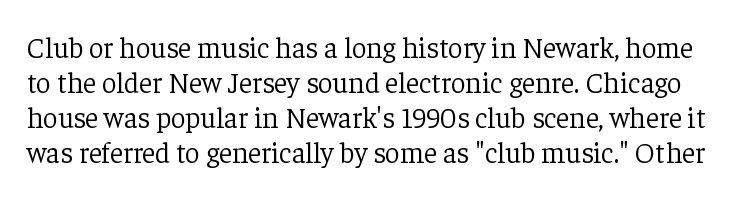
{"serif": "yes", "italic": "no", "bold": "no", "weight": "light", "width": "normal", "stroke_contrast": "low", "x_height": "medium", "monospaced": "no", "underline": "no", "line_spacing_ratio": 1.21, "letter_spacing": "normal", "letter_spacing_em": 0.0, "glyph_px": 29}
